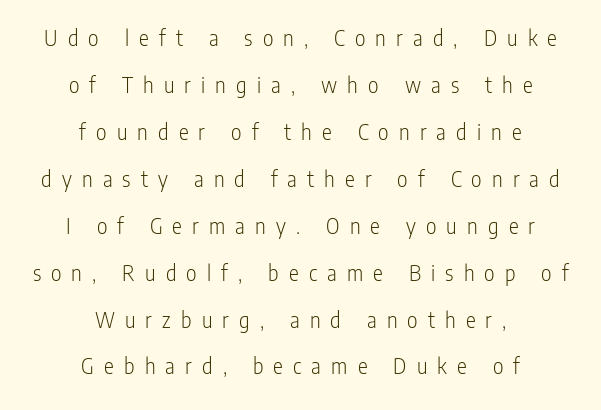
A bare baseline throughout the passage. One-word summary of the alignment: center. Honestly, the letter spacing is so wide it's the main thing you notice. This is not heavy type; no bold has been used.
